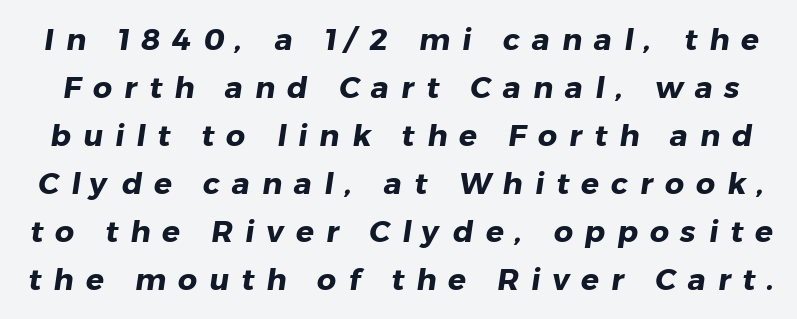
{"serif": "no", "bold": "yes", "weight": "heavy", "width": "normal", "stroke_contrast": "low", "x_height": "medium", "monospaced": "no", "underline": "no", "line_spacing": "normal", "line_spacing_ratio": 1.6, "letter_spacing": "wide", "letter_spacing_em": 0.4, "glyph_px": 30}
